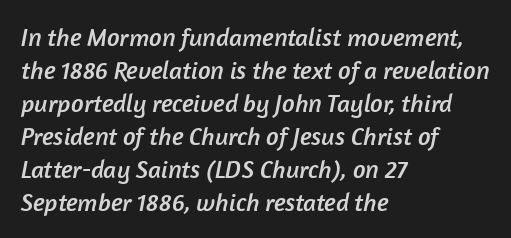
Short and long lines alike share a common starting point at left. Vertically, the passage feels balanced, rows spaced as you'd expect. Words appear dense and cohesive because spacing is normal. Quick note: underline off.
